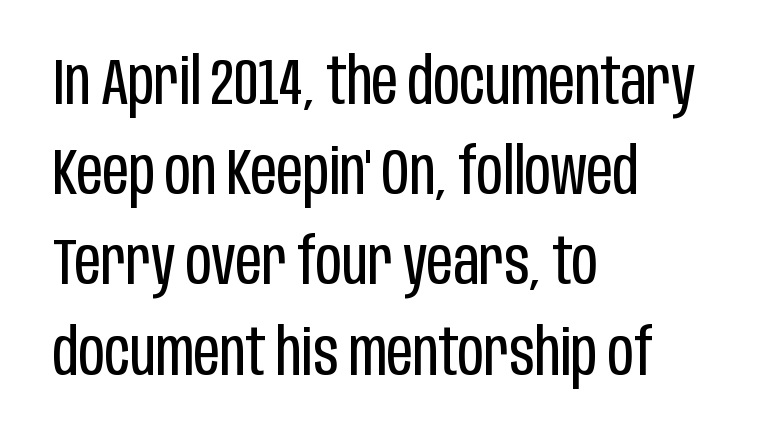
The image shows 64 px regular-weight, condensed sans-serif type, upright; set left-aligned, normal line spacing (1.41x), normal letter spacing, not underlined; low stroke contrast and a large x-height.
